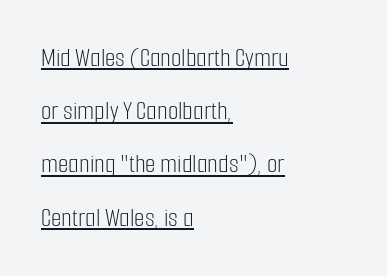
{"italic": "no", "bold": "no", "underline": "yes", "align": "left", "line_spacing": "loose", "line_spacing_ratio": 1.97, "letter_spacing": "normal", "letter_spacing_em": 0.0, "glyph_px": 27}
